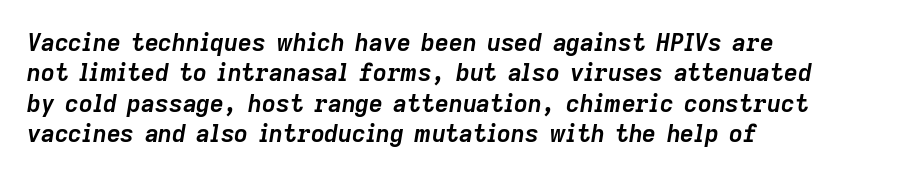
Regular leading. Italic: yes, the glyphs are oblique. Letters rest on an invisible, unmarked baseline. No extra tracking has been applied to these lines.
